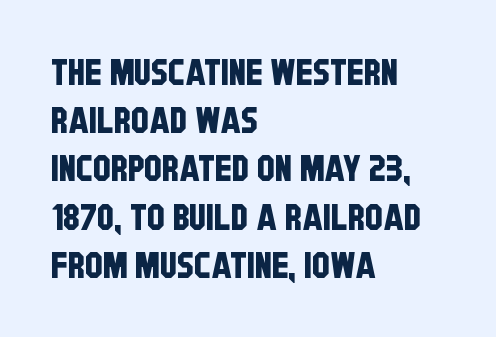
The image shows 36 px condensed sans-serif type; set left-aligned, normal line spacing (1.34x), normal letter spacing, not underlined; low stroke contrast and a large x-height.
